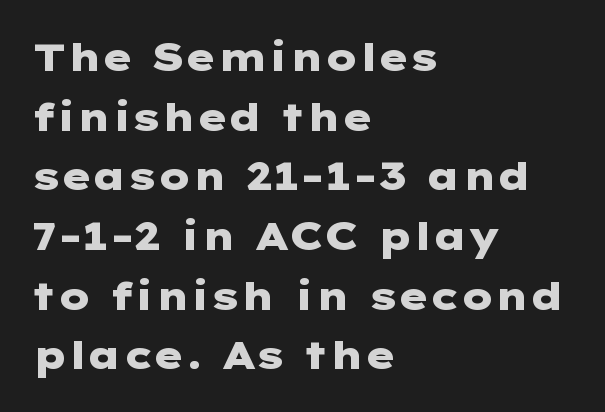
{"serif": "no", "italic": "no", "bold": "yes", "weight": "heavy", "width": "wide", "stroke_contrast": "low", "x_height": "medium", "underline": "no", "align": "left", "line_spacing": "normal", "line_spacing_ratio": 1.53, "letter_spacing": "normal", "letter_spacing_em": 0.0, "glyph_px": 39}
